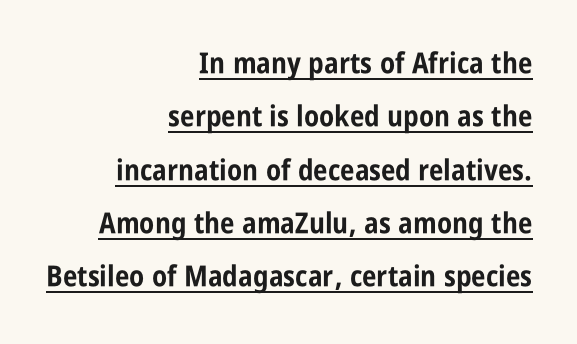
{"serif": "no", "italic": "no", "bold": "yes", "weight": "bold", "width": "condensed", "stroke_contrast": "low", "x_height": "large", "monospaced": "no", "underline": "yes", "align": "right", "line_spacing_ratio": 1.84, "letter_spacing": "normal", "letter_spacing_em": 0.0, "glyph_px": 29}
